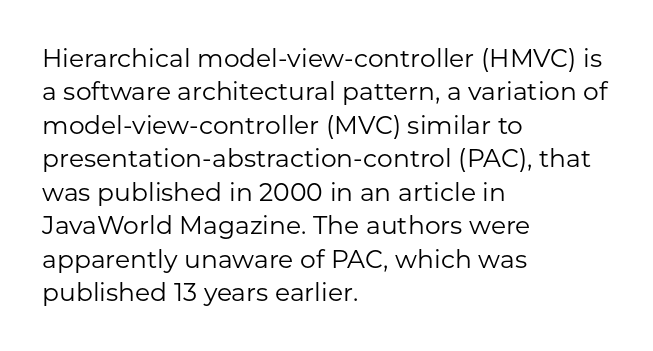
Notice how the stems are strictly vertical — no italics here. Clear beneath every line of the passage. Compared with typical paragraphs, the rows here are spaced about the same. The letters look calm and open, with moderate or lighter stems. Spacing between characters is what you'd get straight out of the box.
